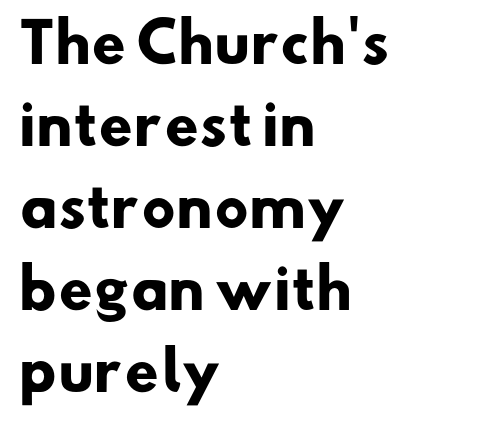
Q: Is the text bold? A: Yes.
Q: Is the typeface a serif or a sans-serif typeface? A: Sans-serif.
Q: Is the text underlined? A: No.
Q: How is the paragraph aligned? A: Left-aligned.
Q: Is the spacing between letters normal or unusually wide? A: Normal.
Q: Is the spacing between lines tight, normal or loose? A: Normal.
Q: Width (condensed, normal, or wide)? A: Normal.
Q: Stroke contrast? A: Low.
Q: x-height? A: Small.
Q: Monospaced? A: No.
